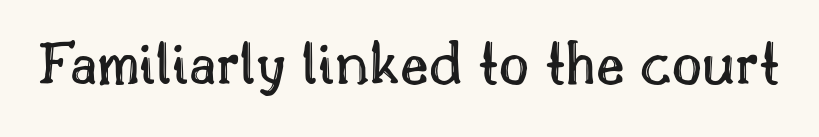
{"italic": "no", "width": "normal", "x_height": "small", "monospaced": "no", "underline": "no", "letter_spacing": "normal", "letter_spacing_em": 0.0, "glyph_px": 65}
